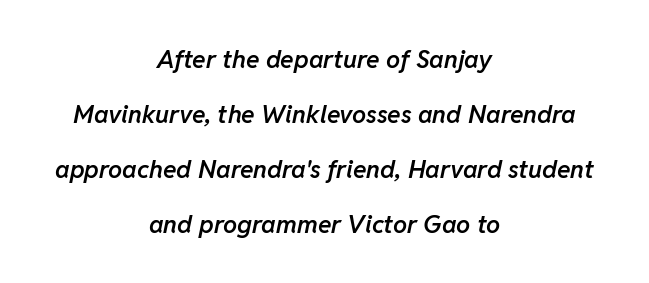
{"italic": "yes", "lean": "right", "slant_degrees": 11, "bold": "semi", "underline": "no", "align": "center", "line_spacing": "loose", "line_spacing_ratio": 2.2, "letter_spacing": "normal", "letter_spacing_em": 0.0, "glyph_px": 25}
